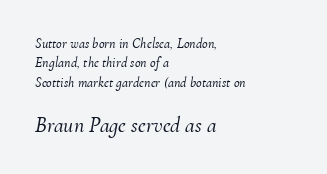
The later block is typeset at a bigger size than the earlier block. In terms of letterspacing, this is plain default setting. Unmarked baselines from the first word to the last. All the whitespace from short lines collects on the right. Is there much room between lines? A standard amount, neither cramped nor airy.
